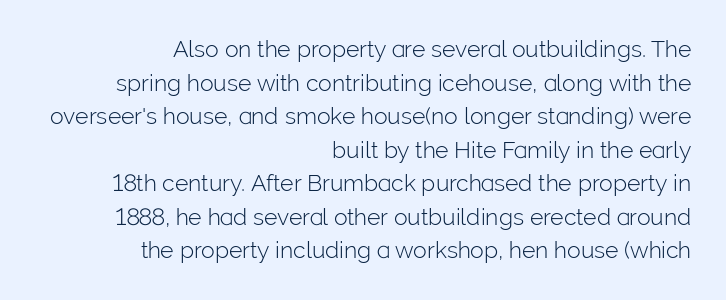
This block has exactly the height ordinary leading produces. Compared with a flush-left layout, this one pins lines to the opposite, right side. Quick note: not italic, upright. The space directly below the letters is spotless.
